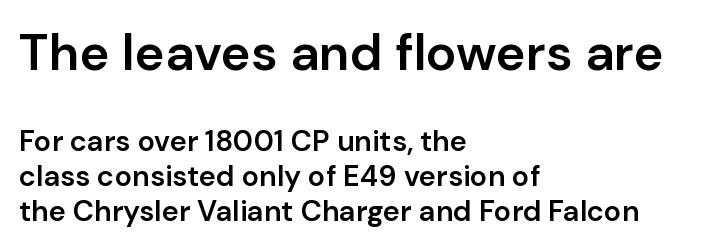
Q: Is the text bold? A: Semi-bold.
Q: Is the text italic (slanted)? A: No, it is upright.
Q: Is the typeface a serif or a sans-serif typeface? A: Sans-serif.
Q: Is the text underlined? A: No.
Q: How is the paragraph aligned? A: Left-aligned.
Q: Is the spacing between letters normal or unusually wide? A: Normal.
Q: Which block of text is set in a larger size, the first (top) or the second (bottom)? A: The first (top) one.
Q: Width (condensed, normal, or wide)? A: Normal.
Q: Stroke contrast? A: Low.
Q: x-height? A: Medium.
Q: Monospaced? A: No.
